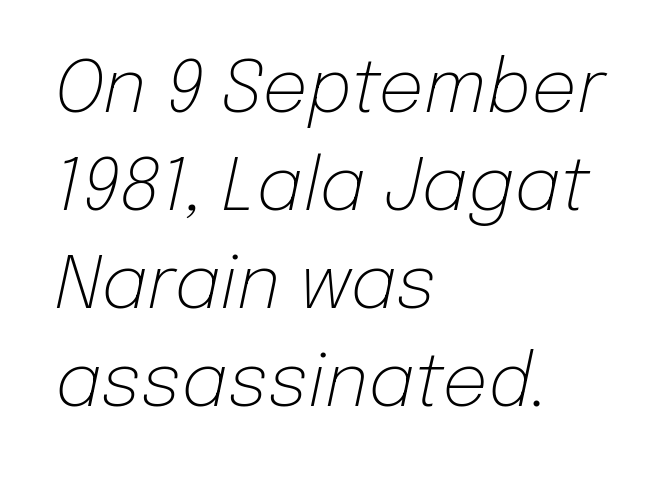
Students, note that the glyphs here touch the page at normal intervals. Italic: yes, the glyphs are oblique. Looks like regular typesetting: each glyph gets only the width it needs. Lines of text with bare space underneath. The paragraph shown leans on its left margin. Whoever set this chose a conventional vertical rhythm.
